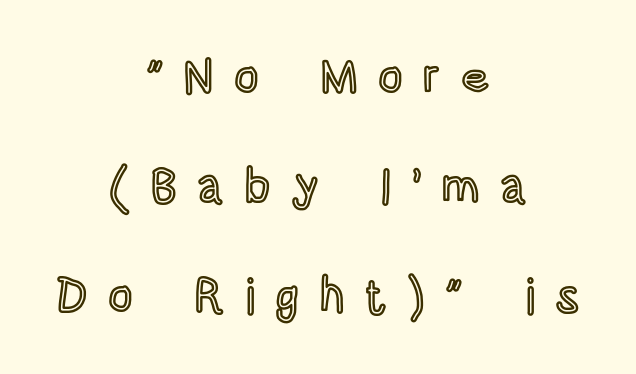
Q: Is the text italic (slanted)? A: No, it is upright.
Q: Is the text underlined? A: No.
Q: How is the paragraph aligned? A: Centered.
Q: Is the spacing between letters normal or unusually wide? A: Unusually wide.
Q: Is the spacing between lines tight, normal or loose? A: Loose.
Q: Width (condensed, normal, or wide)? A: Condensed.
Q: x-height? A: Large.
Q: Monospaced? A: No.
